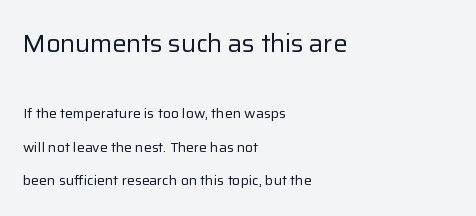
{"italic": "no", "bold": "no", "underline": "no", "align": "left", "line_spacing": "loose", "line_spacing_ratio": 2.38, "letter_spacing": "normal", "letter_spacing_em": 0.0, "larger_block": "first", "size_ratio": 1.79, "glyph_px": 25}
